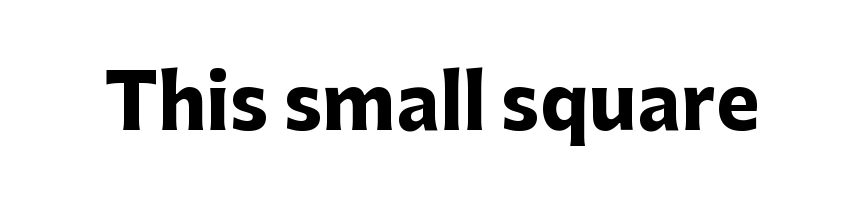
Q: Is the text bold? A: Yes.
Q: Is the text italic (slanted)? A: No, it is upright.
Q: Is the typeface a serif or a sans-serif typeface? A: Sans-serif.
Q: Is the text underlined? A: No.
Q: Is the spacing between letters normal or unusually wide? A: Normal.
Q: Width (condensed, normal, or wide)? A: Normal.
Q: Stroke contrast? A: Low.
Q: x-height? A: Medium.
Q: Monospaced? A: No.
